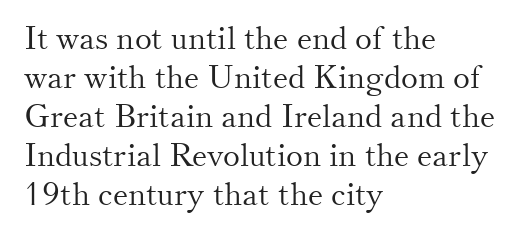
Bare-footed words on every line. Glyph-to-glyph distance matches everyday printed text. You can tell from the footed stems that serif type was used. Horizontally, the lines are justified to the leading edge only.
